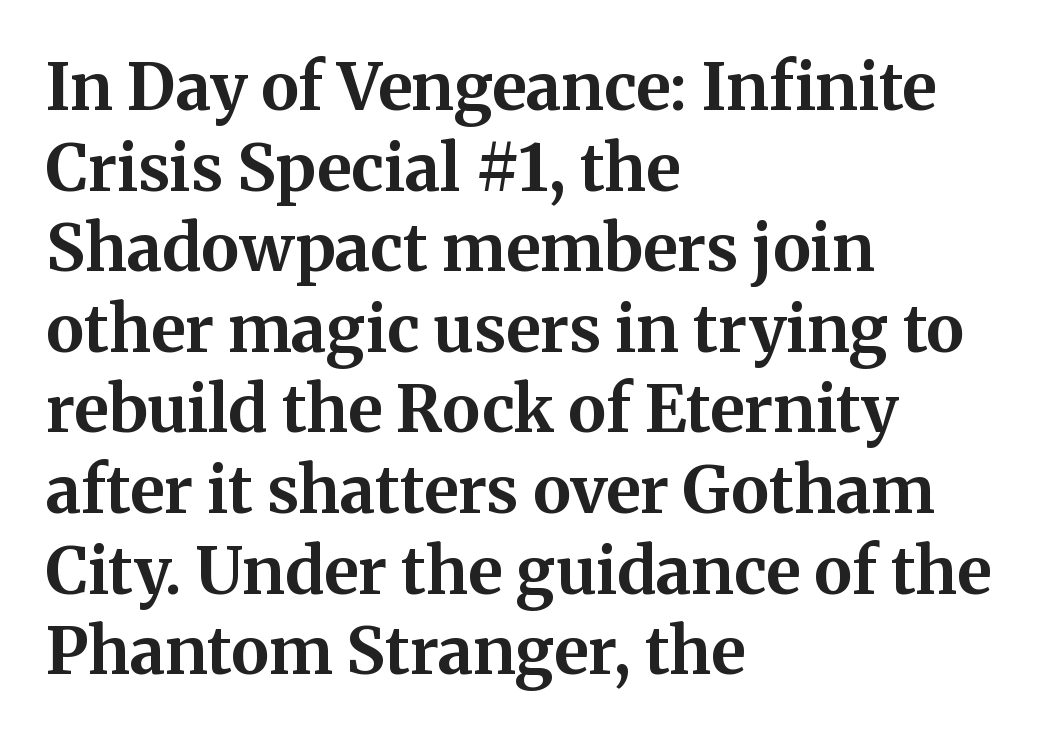
Posture: straight, roman, zero tilt. Typographically, this falls in the serif category. Visually the block forms a straight wall on the left and a jagged coastline on the right. Caption: bold face, heavy strokes.
